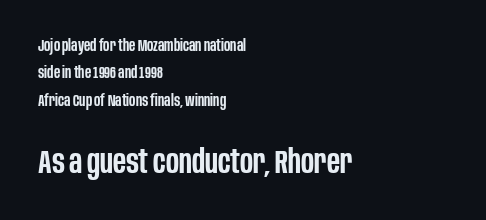
The image shows 33 px semibold, condensed sans-serif type, upright; set left-aligned, line spacing 1.71x, normal letter spacing, not underlined; the second (bottom) block is 2.06x larger; low stroke contrast and a large x-height.
